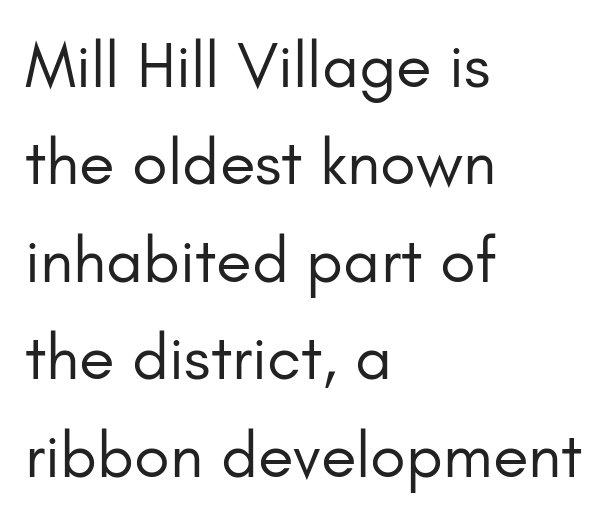
{"serif": "no", "italic": "no", "bold": "no", "weight": "regular", "width": "normal", "stroke_contrast": "low", "x_height": "small", "monospaced": "no", "underline": "no", "align": "left", "line_spacing": "normal", "line_spacing_ratio": 1.5, "letter_spacing": "normal", "letter_spacing_em": 0.0, "glyph_px": 65}
